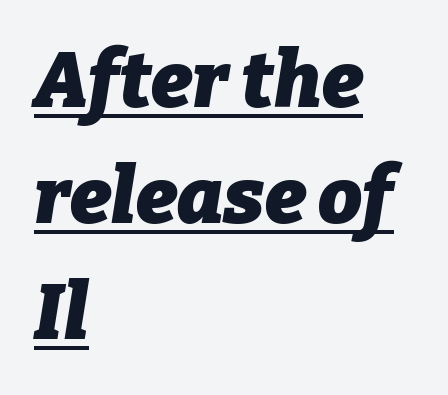
{"italic": "yes", "lean": "right", "slant_degrees": 9, "bold": "yes", "weight": "heavy", "width": "normal", "stroke_contrast": "low", "x_height": "medium", "monospaced": "no", "underline": "yes", "align": "left", "line_spacing": "normal", "line_spacing_ratio": 1.49, "letter_spacing": "normal", "letter_spacing_em": 0.0, "glyph_px": 78}
